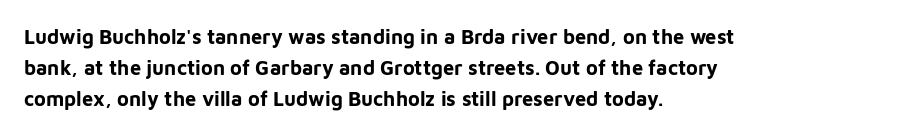
Q: Is the text bold? A: Yes.
Q: Is the text italic (slanted)? A: No, it is upright.
Q: Is the text underlined? A: No.
Q: How is the paragraph aligned? A: Left-aligned.
Q: Is the spacing between letters normal or unusually wide? A: Normal.
Q: Is the spacing between lines tight, normal or loose? A: Normal.
